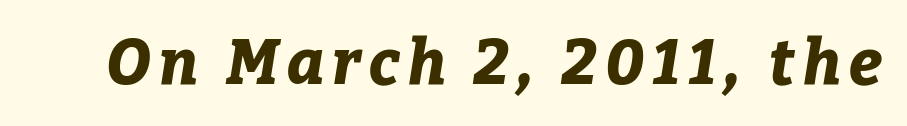
{"italic": "yes", "lean": "right", "slant_degrees": 9, "bold": "yes", "weight": "bold", "width": "normal", "stroke_contrast": "low", "x_height": "medium", "monospaced": "no", "underline": "no", "glyph_px": 63}
